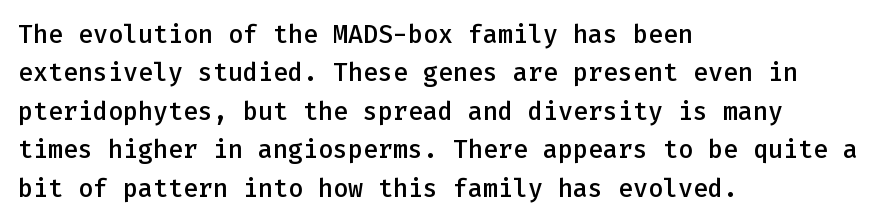
{"italic": "no", "bold": "semi", "underline": "no", "align": "left", "line_spacing": "normal", "line_spacing_ratio": 1.54, "letter_spacing": "normal", "letter_spacing_em": 0.0, "glyph_px": 25}
